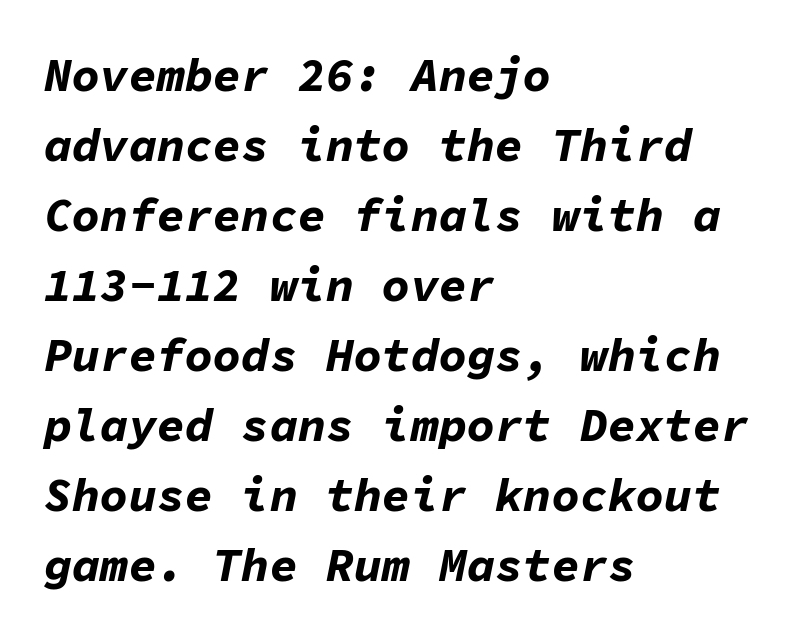
Q: Is the text bold? A: Yes.
Q: Is the text italic (slanted)? A: Yes, it leans right by about 11 degrees.
Q: Is the text underlined? A: No.
Q: How is the paragraph aligned? A: Left-aligned.
Q: Is the spacing between letters normal or unusually wide? A: Normal.
Q: Is the spacing between lines tight, normal or loose? A: Normal.
Q: Width (condensed, normal, or wide)? A: Normal.
Q: Stroke contrast? A: Low.
Q: x-height? A: Medium.
Q: Monospaced? A: Yes.
